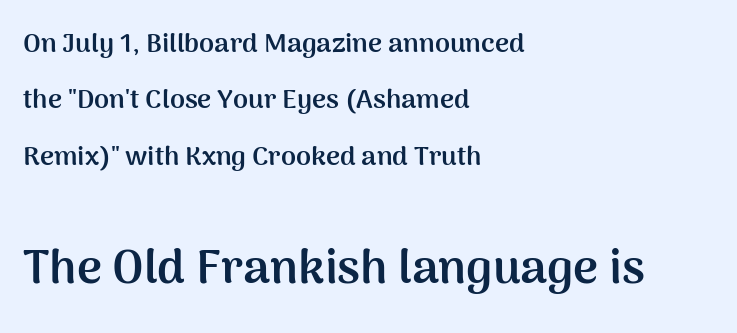
The image shows 48 px semibold sans-serif type, upright; set left-aligned, loose line spacing (2.09x), normal letter spacing, not underlined; the second (bottom) block is 1.78x larger; medium stroke contrast and a medium x-height.
